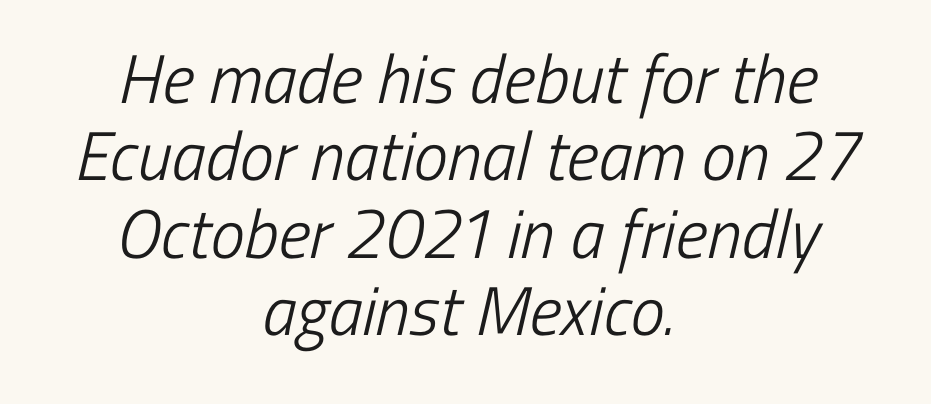
The image shows 69 px light, condensed sans-serif type; set centered, tight line spacing (1.12x), normal letter spacing, not underlined; low stroke contrast and a medium x-height.
